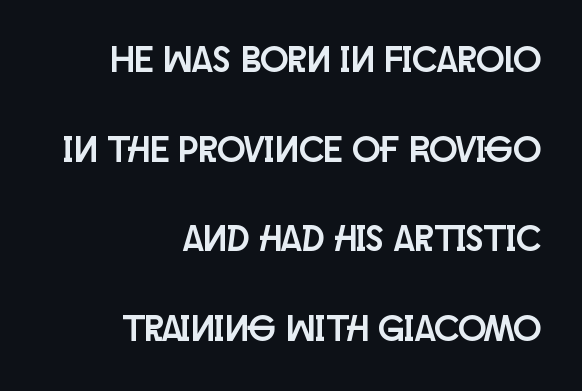
The image shows 37 px condensed sans-serif type, upright; set right-aligned, loose line spacing (2.42x), normal letter spacing, not underlined; low stroke contrast and a large x-height.
